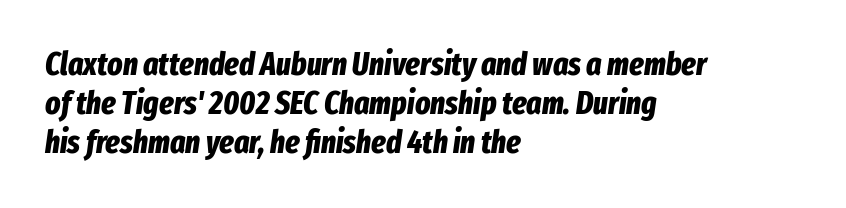
The image shows 32 px bold, condensed type, italic (leaning right); set left-aligned, line spacing 1.22x, normal letter spacing, not underlined; low stroke contrast and a medium x-height.
